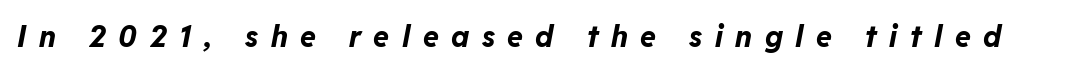
The image shows 29 px bold type, italic (leaning right); set unusually wide letter spacing (+0.43 em), not underlined; low stroke contrast and a medium x-height.
